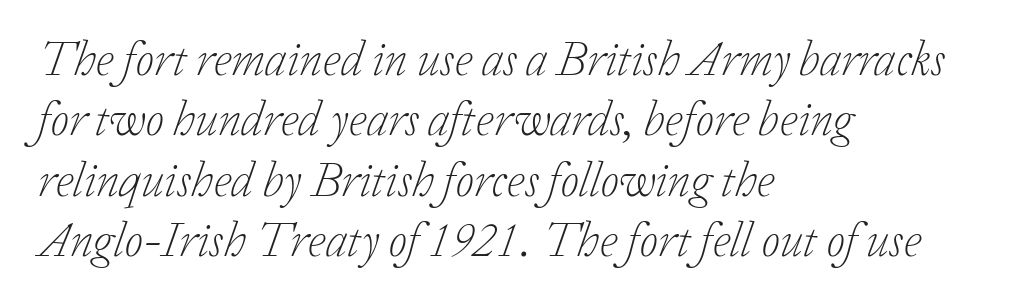
Posture: slanted. Do the characters align in a grid? No, the font is proportional. Regular leading. Each row of text sits above clean, open space. No chunkiness to these letters — they're not bold. These lines are set flush left with a ragged right edge.
